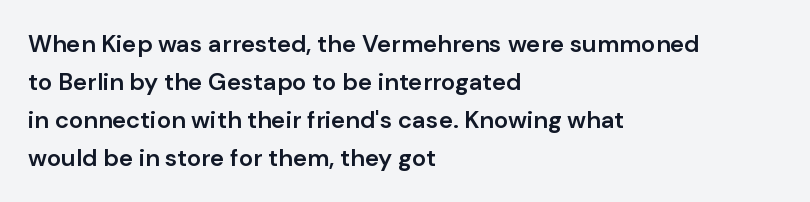
Q: Is the text bold? A: Semi-bold.
Q: Is the text italic (slanted)? A: No, it is upright.
Q: Is the text underlined? A: No.
Q: How is the paragraph aligned? A: Left-aligned.
Q: Is the spacing between letters normal or unusually wide? A: Normal.
Q: Is the spacing between lines tight, normal or loose? A: Normal.
